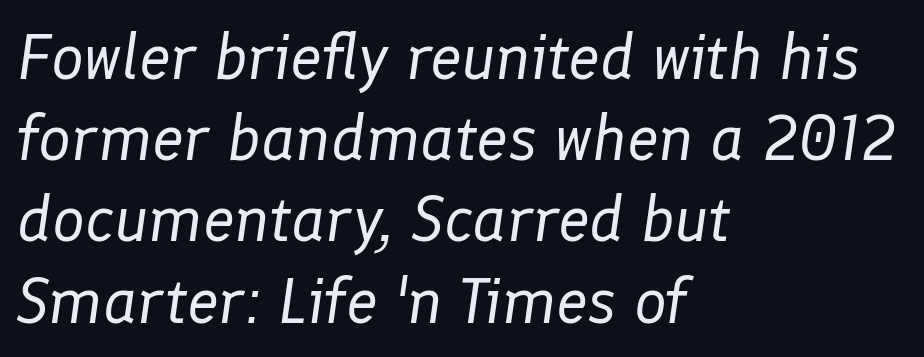
Successive baselines arrive at the customary interval. The words here are not underlined. Stem width sits at or under what a default text font uses. These lines were composed using italics.
